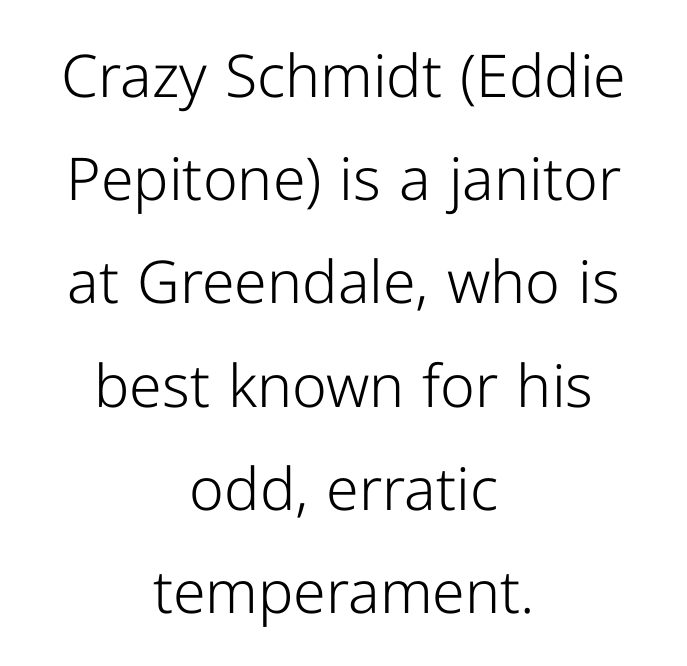
This reads as an unemphasized weight, regular at the heaviest. Type without underlining. The gaps between neighbouring characters are ordinary and unremarkable. Is there any slant? The stems are plumb. Check where the strokes stop: nothing finishes them off — pure sans.
